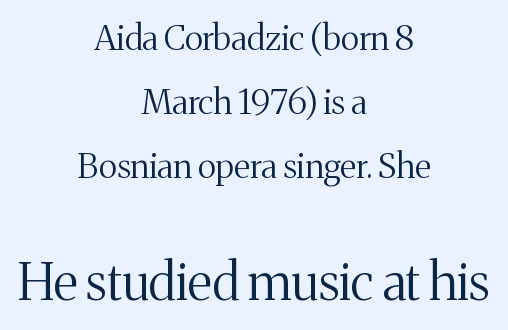
The letters in the lower block stand taller than those in the block above. Every stem runs plumb, perpendicular to the baseline. The lines are quadded center. Are there feet on the stems? There are — it's a serif. These lines are rendered in a variable-pitch font. Weight: regular or lighter.
